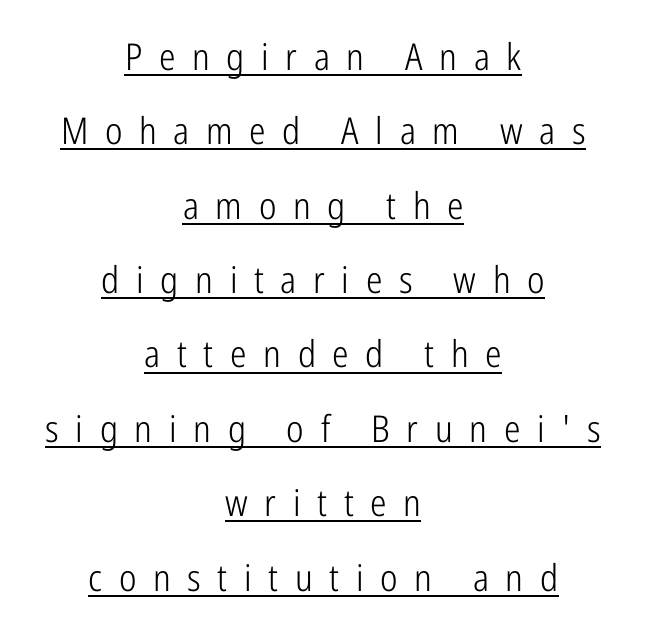
Q: Is the text bold? A: No.
Q: Is the text italic (slanted)? A: No, it is upright.
Q: Is the typeface a serif or a sans-serif typeface? A: Sans-serif.
Q: Is the text underlined? A: Yes.
Q: How is the paragraph aligned? A: Centered.
Q: Is the spacing between letters normal or unusually wide? A: Unusually wide.
Q: Is the spacing between lines tight, normal or loose? A: Loose.
Q: Width (condensed, normal, or wide)? A: Condensed.
Q: Stroke contrast? A: Low.
Q: x-height? A: Medium.
Q: Monospaced? A: No.
